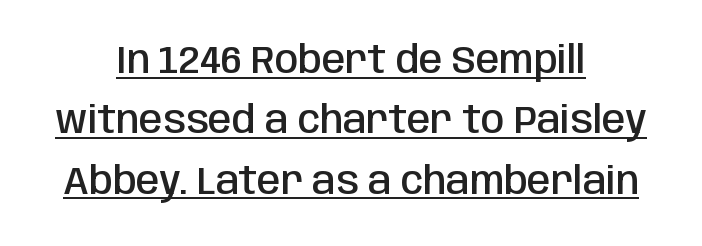
{"serif": "no", "italic": "no", "bold": "semi", "weight": "semibold", "width": "condensed", "stroke_contrast": "low", "x_height": "large", "monospaced": "no", "underline": "yes", "align": "center", "line_spacing": "normal", "line_spacing_ratio": 1.59, "letter_spacing": "normal", "letter_spacing_em": 0.0, "glyph_px": 38}
